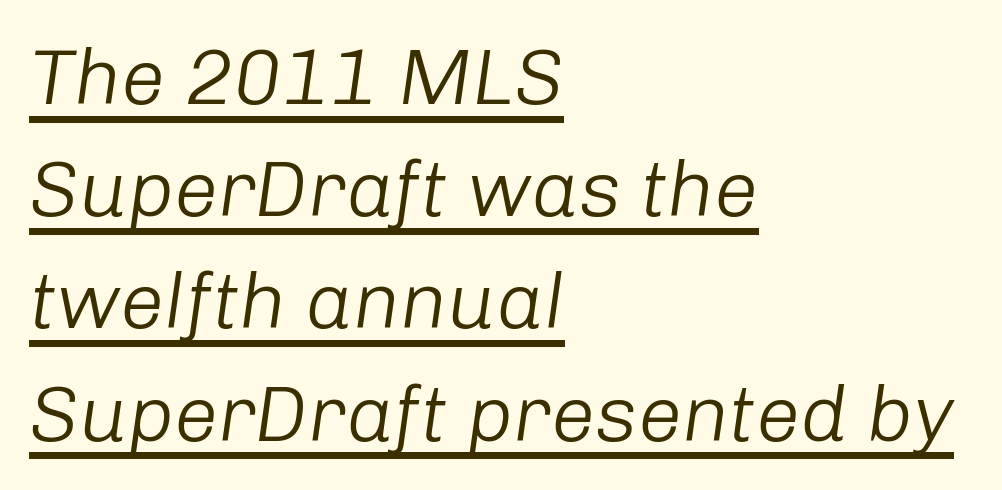
Q: Is the text bold? A: No.
Q: Is the text italic (slanted)? A: Yes, it leans right by about 8 degrees.
Q: Is the text underlined? A: Yes.
Q: How is the paragraph aligned? A: Left-aligned.
Q: Is the spacing between letters normal or unusually wide? A: Normal.
Q: Is the spacing between lines tight, normal or loose? A: Normal.
Q: Width (condensed, normal, or wide)? A: Normal.
Q: Stroke contrast? A: Low.
Q: x-height? A: Medium.
Q: Monospaced? A: No.
